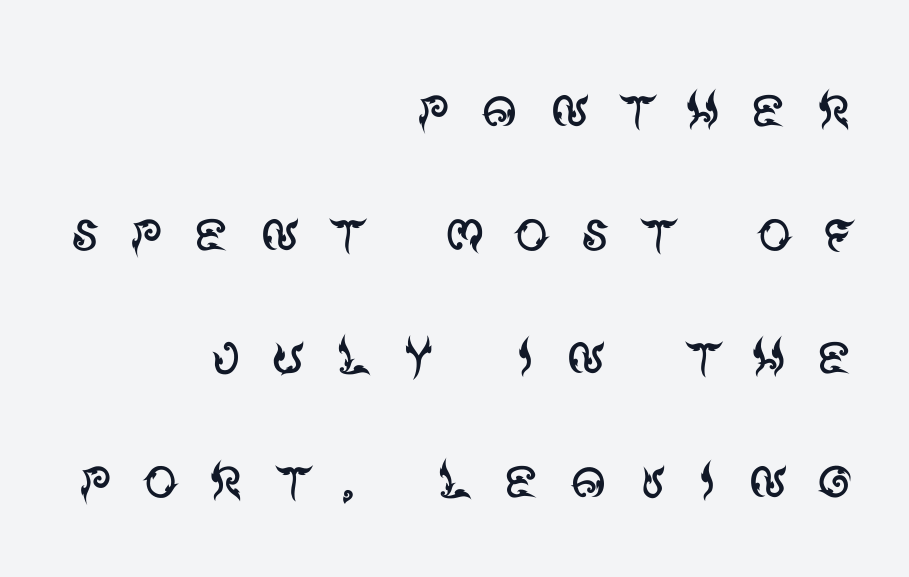
Q: Is the text bold? A: No.
Q: Is the text italic (slanted)? A: No, it is upright.
Q: Is the typeface a serif or a sans-serif typeface? A: Sans-serif.
Q: Is the text underlined? A: No.
Q: How is the paragraph aligned? A: Right-aligned.
Q: Is the spacing between letters normal or unusually wide? A: Unusually wide.
Q: Width (condensed, normal, or wide)? A: Normal.
Q: Stroke contrast? A: Medium.
Q: x-height? A: Large.
Q: Monospaced? A: No.
